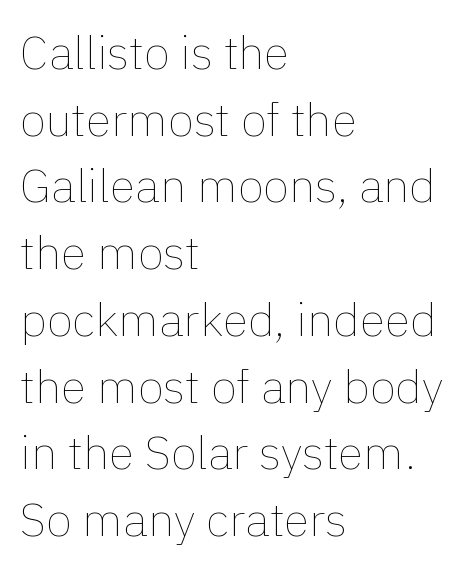
{"italic": "no", "bold": "no", "weight": "thin", "width": "normal", "x_height": "medium", "monospaced": "no", "underline": "no", "align": "left", "line_spacing": "normal", "line_spacing_ratio": 1.42, "letter_spacing": "normal", "letter_spacing_em": 0.0, "glyph_px": 47}
